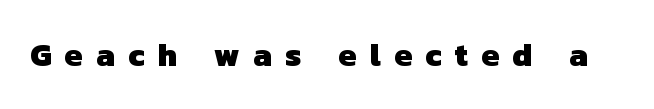
Caption: expanded tracking, letters set apart. Think of a printed novel: that variable character pitch is what you see here. Honestly, there is no underline to notice here at all. Examine the stroke ends and you'll find no serifs. Heavy, bold letterforms.
